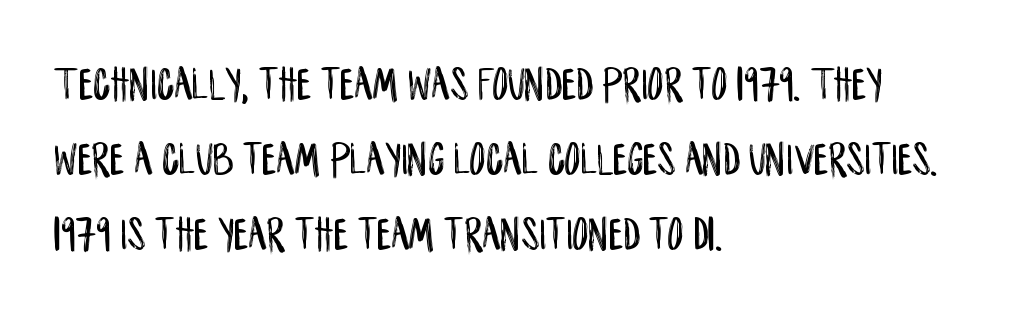
Notice how the passage keeps a crisp vertical edge on the left only. Letterform terminals end flat and unadorned throughout the passage. What stands out about the letter spacing? Nothing — it is the standard amount. Reading down the column, the eye jumps a familiar distance to each next line. Does the lettering tilt? It doesn't — this is upright. A typesetter would call this proportional, since set widths differ per character.
